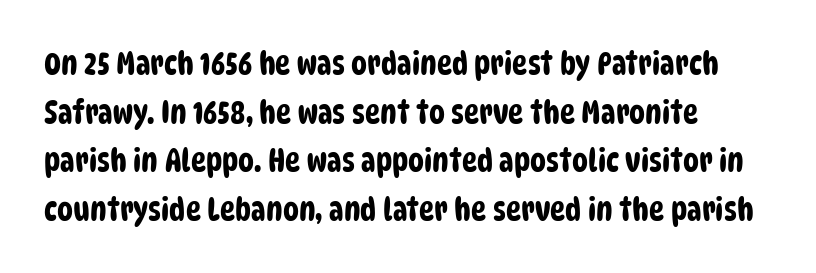
Q: Is the typeface a serif or a sans-serif typeface? A: Sans-serif.
Q: Is the text underlined? A: No.
Q: How is the paragraph aligned? A: Left-aligned.
Q: Is the spacing between letters normal or unusually wide? A: Normal.
Q: Is the spacing between lines tight, normal or loose? A: Normal.
Q: Width (condensed, normal, or wide)? A: Condensed.
Q: Stroke contrast? A: Low.
Q: x-height? A: Large.
Q: Monospaced? A: No.
